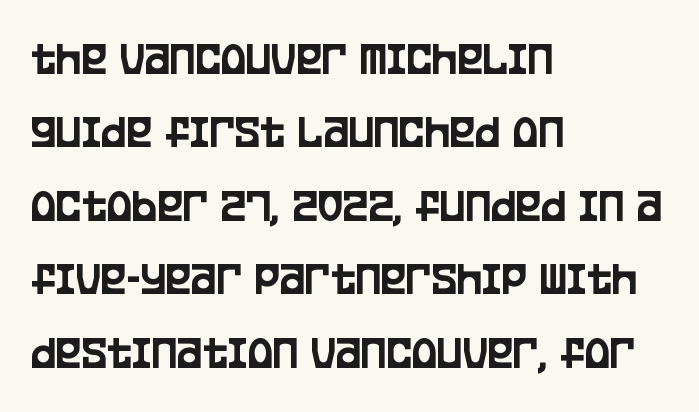
The image shows 48 px condensed sans-serif type, upright; set left-aligned, normal line spacing (1.53x), normal letter spacing, not underlined; low stroke contrast and a large x-height.
